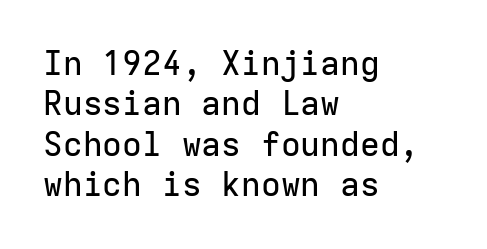
The image shows 33 px sans-serif type, upright, monospaced; set left-aligned, line spacing 1.22x, normal letter spacing, not underlined; low stroke contrast and a medium x-height.
